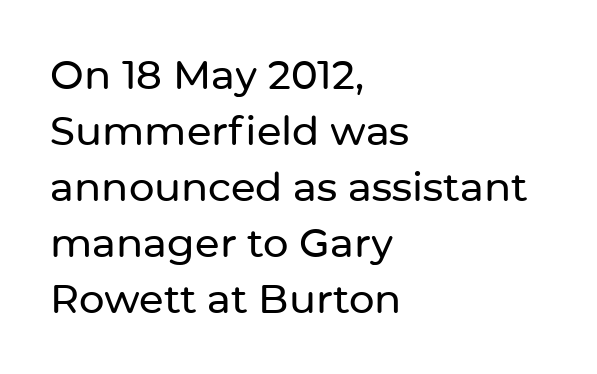
{"serif": "no", "italic": "no", "width": "normal", "stroke_contrast": "low", "x_height": "medium", "monospaced": "no", "underline": "no", "align": "left", "line_spacing": "normal", "line_spacing_ratio": 1.4, "letter_spacing": "normal", "letter_spacing_em": 0.0, "glyph_px": 40}
